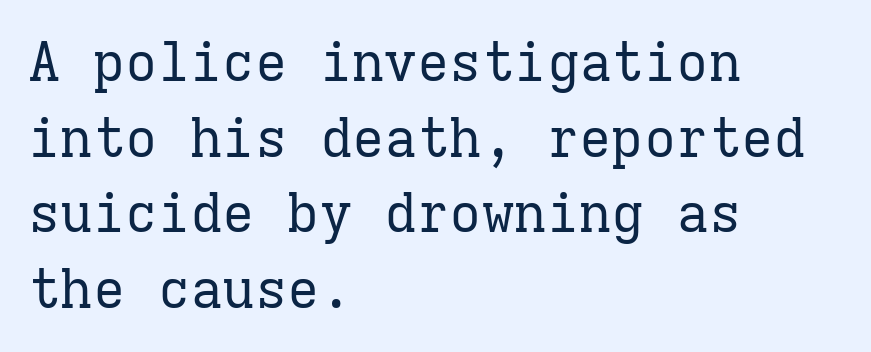
This rendering features lettering with no underline. The letterforms sit at book weight or below. Fixed-width glyphs throughout — classic coding-font behaviour. These lines were composed using upright roman letters.
